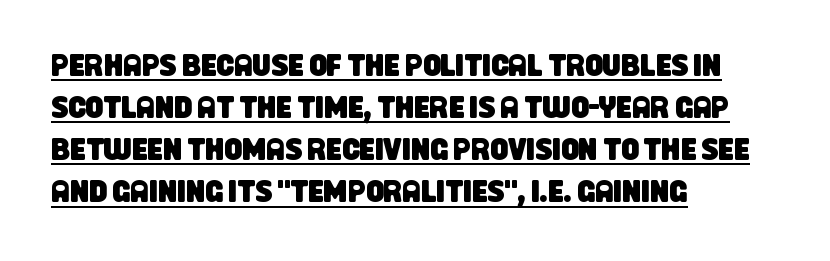
The image shows 31 px condensed sans-serif type; set left-aligned, normal line spacing (1.36x), normal letter spacing, underlined; low stroke contrast and a large x-height.
